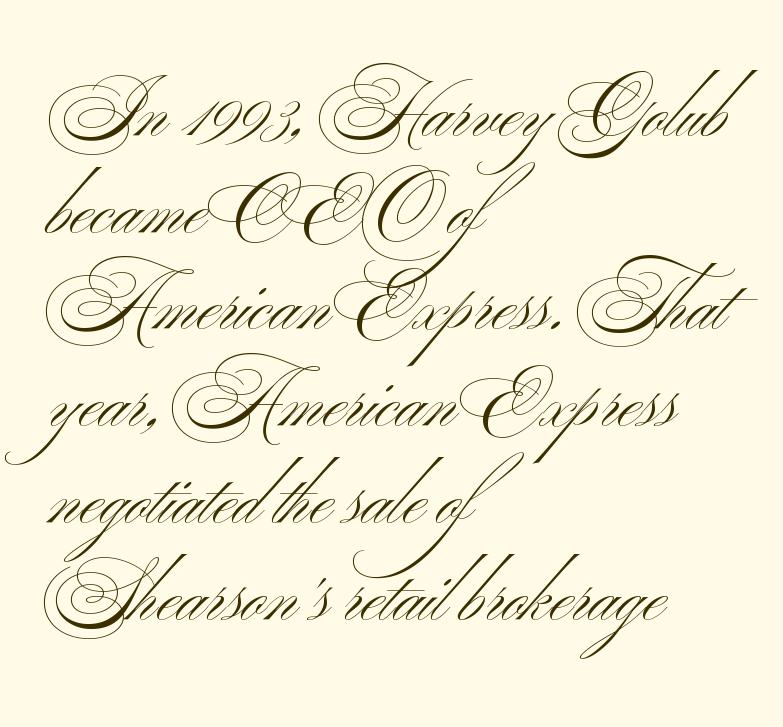
Q: Is the text bold? A: No.
Q: Is the typeface a serif or a sans-serif typeface? A: Sans-serif.
Q: Is the text underlined? A: No.
Q: How is the paragraph aligned? A: Left-aligned.
Q: Is the spacing between letters normal or unusually wide? A: Normal.
Q: Is the spacing between lines tight, normal or loose? A: Normal.
Q: Width (condensed, normal, or wide)? A: Wide.
Q: Stroke contrast? A: Medium.
Q: x-height? A: Small.
Q: Monospaced? A: No.
